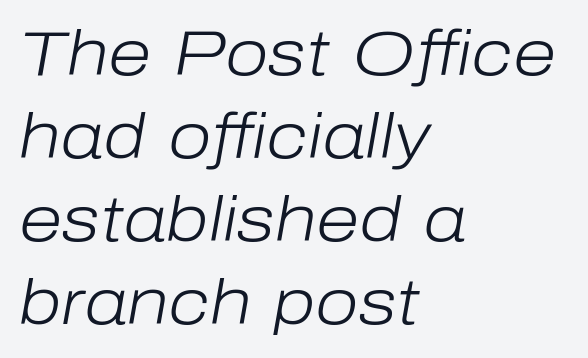
Notice how the stems are inclined rather than vertical — that's the hallmark of italics. No chunkiness to these letters — they're not bold. Default kerning and tracking; the words read as compact shapes. Has an underline been added? It has not.
